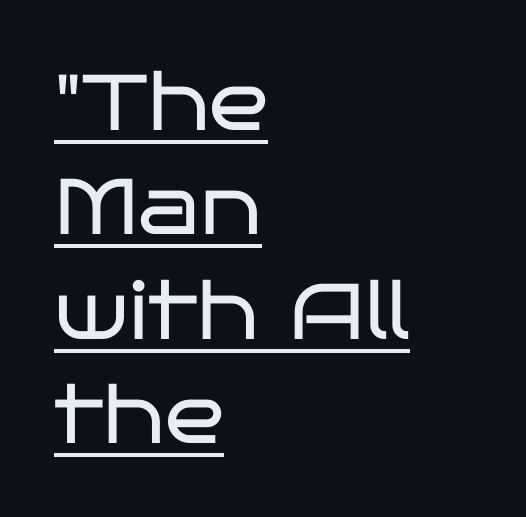
The image shows 79 px regular-weight, wide sans-serif type, upright; set left-aligned, normal line spacing (1.32x), normal letter spacing, underlined; low stroke contrast and a large x-height.
